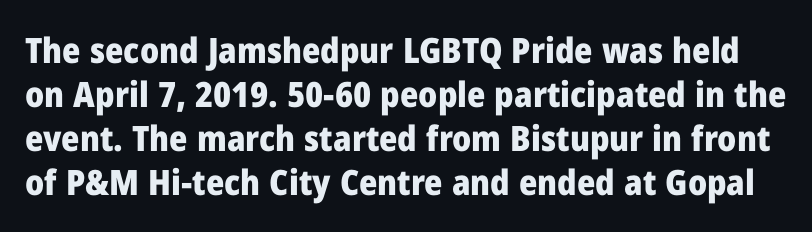
Letterform terminals end flat and unadorned throughout the passage. The strokes are fattened all the way to bold. Is the letter spacing exaggerated? No — it looks like the ordinary default. Unlike italic type, these characters show no tilt at all. The rendering uses natural spacing where letterforms have individual widths. Leading: standard.
